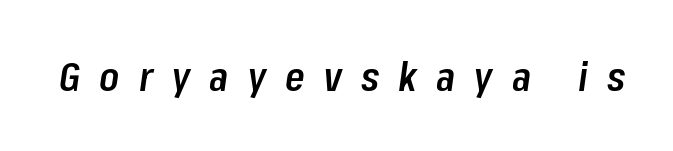
{"italic": "yes", "lean": "right", "slant_degrees": 8, "bold": "semi", "weight": "semibold", "width": "condensed", "stroke_contrast": "low", "x_height": "medium", "monospaced": "no", "underline": "no", "letter_spacing": "wide", "letter_spacing_em": 0.48, "glyph_px": 40}
